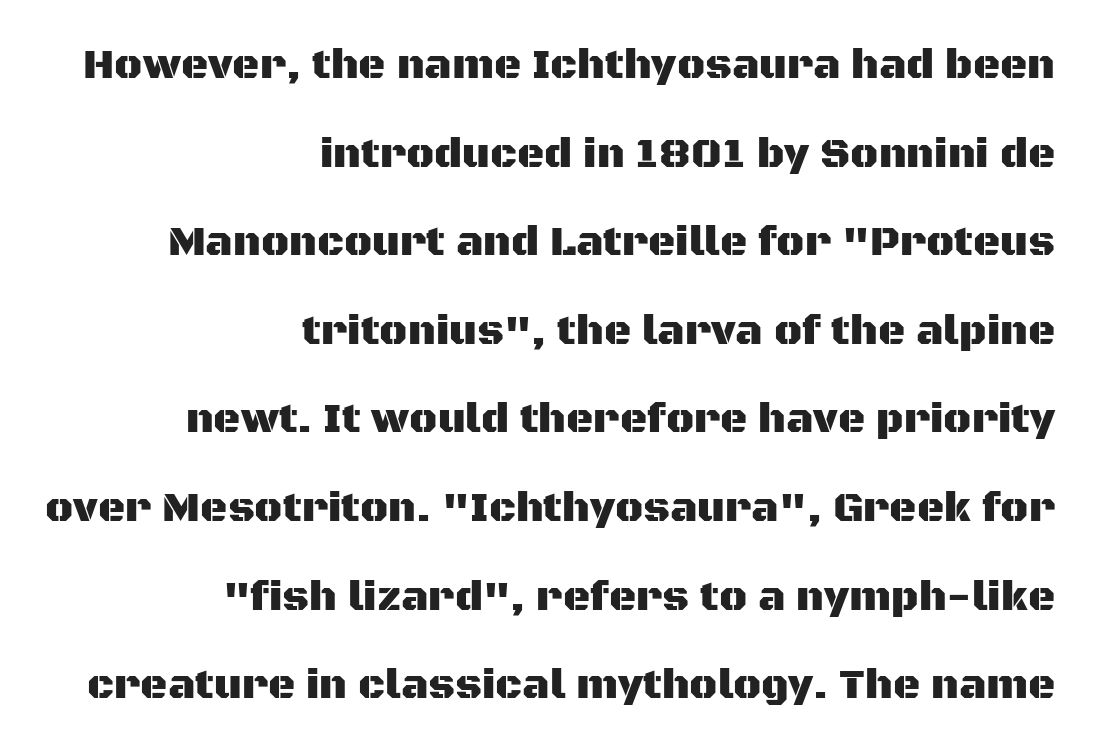
The image shows 42 px sans-serif type, upright; set right-aligned, loose line spacing (2.11x), normal letter spacing, not underlined; medium stroke contrast and a large x-height.
